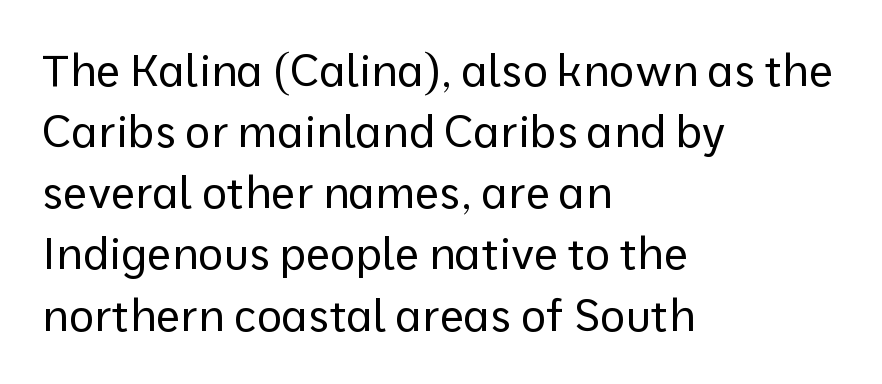
The image shows 44 px regular-weight sans-serif type, upright; set left-aligned, normal line spacing (1.39x), normal letter spacing, not underlined; low stroke contrast and a medium x-height.
